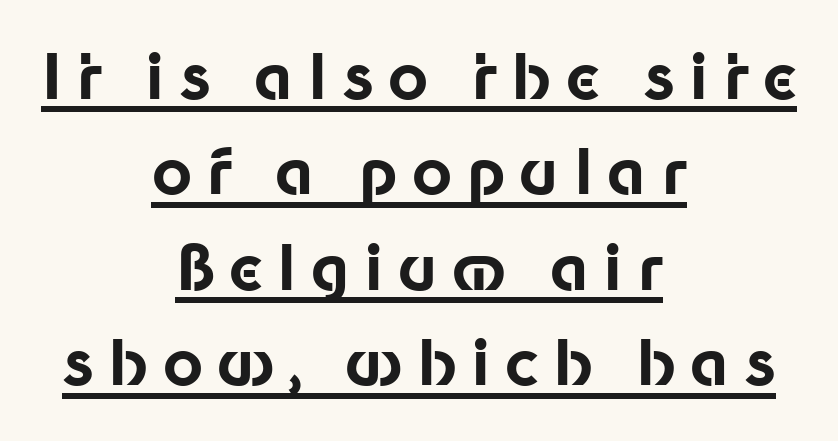
The image shows 62 px bold sans-serif type, upright; set centered, normal line spacing (1.54x), unusually wide letter spacing (+0.23 em), underlined; low stroke contrast and a medium x-height.
